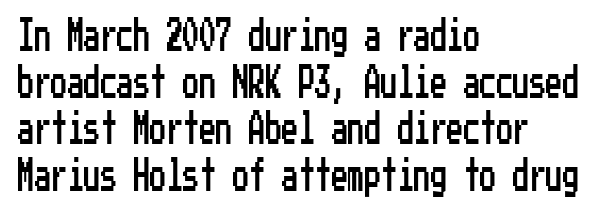
Q: Is the text italic (slanted)? A: No, it is upright.
Q: Is the typeface a serif or a sans-serif typeface? A: Sans-serif.
Q: Is the text underlined? A: No.
Q: How is the paragraph aligned? A: Left-aligned.
Q: Is the spacing between letters normal or unusually wide? A: Normal.
Q: Is the spacing between lines tight, normal or loose? A: Normal.
Q: Width (condensed, normal, or wide)? A: Condensed.
Q: Stroke contrast? A: Low.
Q: x-height? A: Medium.
